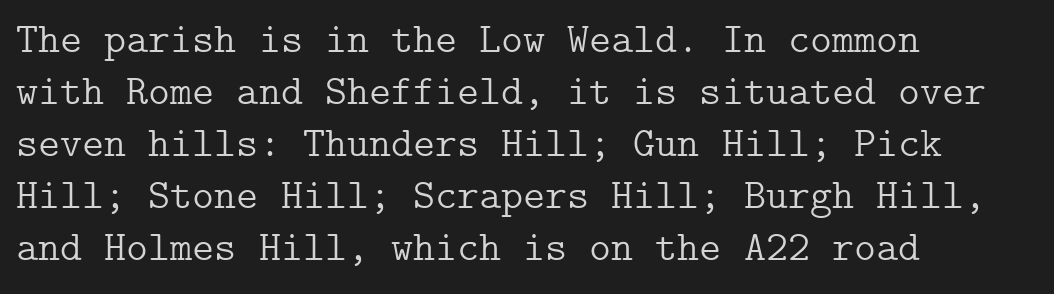
The image shows 42 px light serif type, upright; set left-aligned, line spacing 1.24x, normal letter spacing, not underlined; low stroke contrast and a medium x-height.
